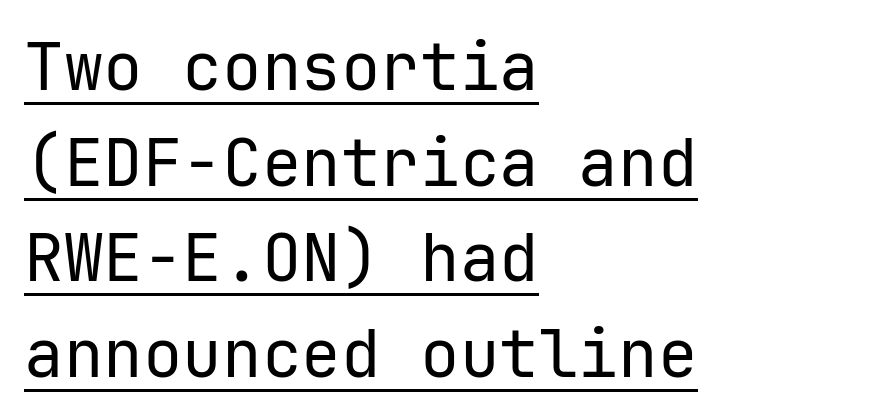
Serif or sans? Sans — the stroke terminals are bare. If you measured baseline to baseline, you'd find a middling distance. In terms of letterspacing, this is plain default setting. Where is the straight margin? On the left.
